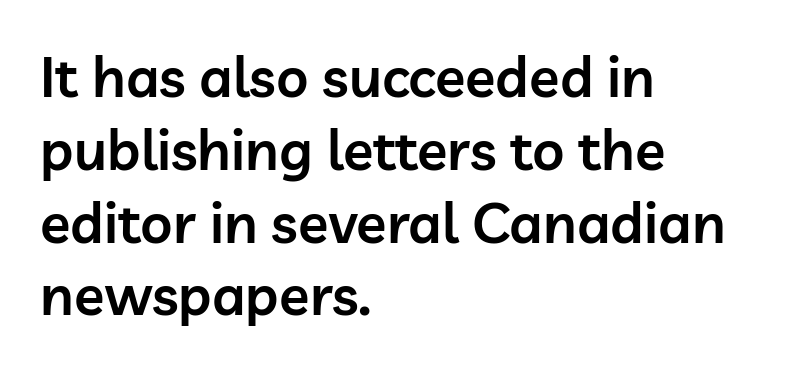
{"serif": "no", "italic": "no", "bold": "semi", "weight": "semibold", "width": "normal", "stroke_contrast": "low", "x_height": "medium", "monospaced": "no", "underline": "no", "align": "left", "line_spacing": "normal", "line_spacing_ratio": 1.3, "letter_spacing": "normal", "letter_spacing_em": 0.0, "glyph_px": 56}
